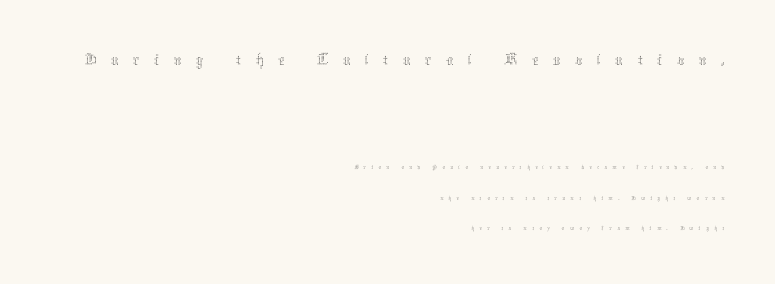
{"italic": "no", "bold": "no", "weight": "thin", "width": "normal", "stroke_contrast": "medium", "x_height": "medium", "monospaced": "no", "underline": "no", "align": "right", "line_spacing": "loose", "line_spacing_ratio": 2.18, "letter_spacing": "wide", "letter_spacing_em": 0.37, "larger_block": "first", "size_ratio": 2.71, "glyph_px": 38}
